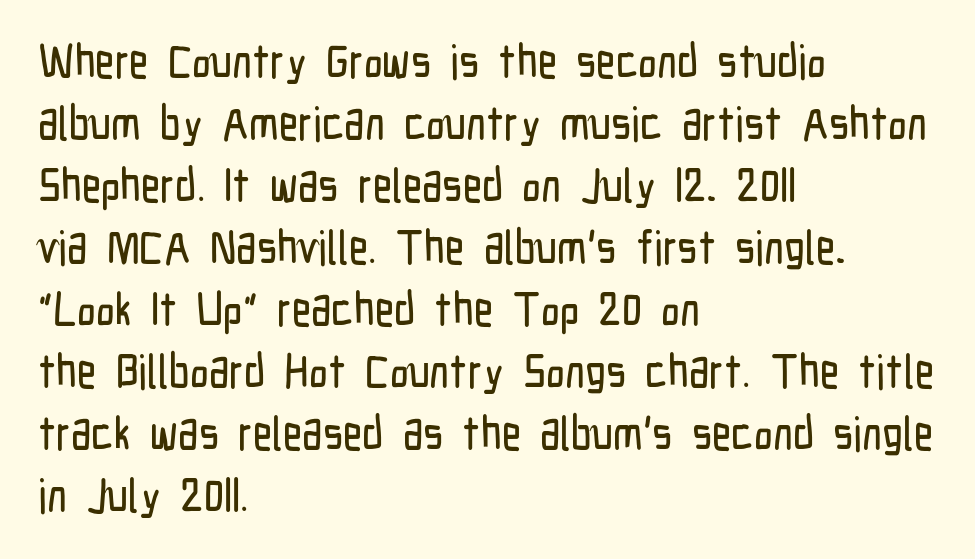
Q: Is the text italic (slanted)? A: No, it is upright.
Q: Is the typeface a serif or a sans-serif typeface? A: Sans-serif.
Q: Is the text underlined? A: No.
Q: How is the paragraph aligned? A: Left-aligned.
Q: Is the spacing between letters normal or unusually wide? A: Normal.
Q: Is the spacing between lines tight, normal or loose? A: Normal.
Q: Width (condensed, normal, or wide)? A: Condensed.
Q: Stroke contrast? A: Low.
Q: x-height? A: Medium.
Q: Monospaced? A: No.
